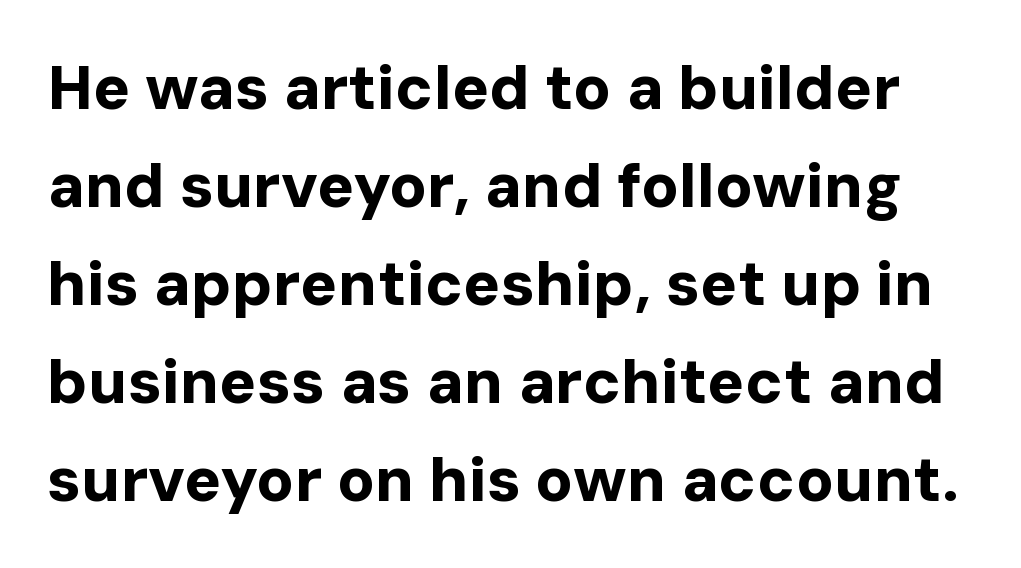
{"serif": "no", "italic": "no", "bold": "yes", "weight": "bold", "width": "normal", "stroke_contrast": "low", "x_height": "medium", "monospaced": "no", "underline": "no", "line_spacing": "normal", "line_spacing_ratio": 1.58, "letter_spacing": "normal", "letter_spacing_em": 0.0, "glyph_px": 62}
